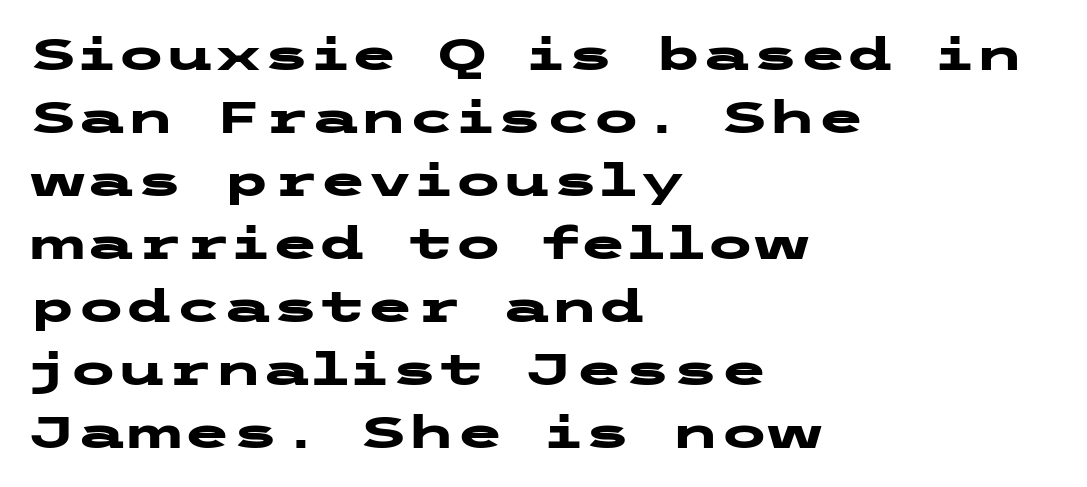
The image shows 44 px heavy, wide sans-serif type, upright; set left-aligned, normal line spacing (1.43x), normal letter spacing, not underlined; low stroke contrast and a medium x-height.
